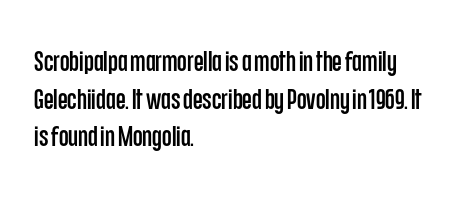
Q: Is the text italic (slanted)? A: No, it is upright.
Q: Is the typeface a serif or a sans-serif typeface? A: Sans-serif.
Q: Is the text underlined? A: No.
Q: How is the paragraph aligned? A: Left-aligned.
Q: Is the spacing between letters normal or unusually wide? A: Normal.
Q: Is the spacing between lines tight, normal or loose? A: Normal.
Q: Width (condensed, normal, or wide)? A: Condensed.
Q: Stroke contrast? A: Low.
Q: x-height? A: Large.
Q: Monospaced? A: No.
